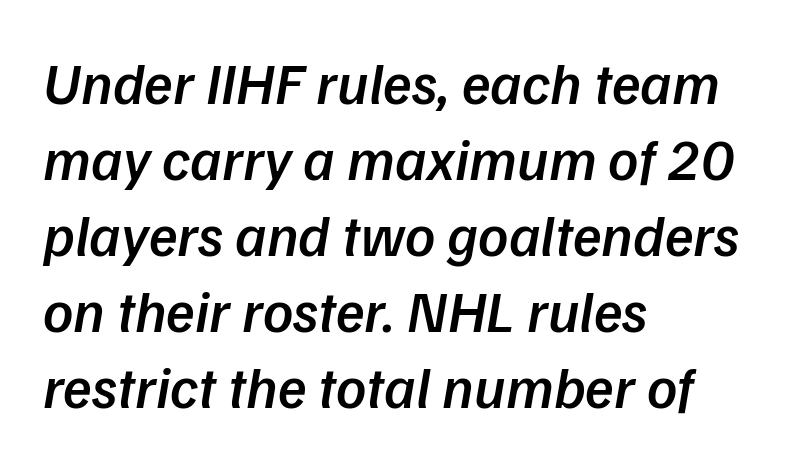
Serifs: no, the terminals of the letterforms are clean. Layout note: lines flush left. In terms of letterspacing, this is plain default setting. The typesetting leans somewhat heavy: a semibold. Vertically, the passage feels balanced, rows spaced as you'd expect. The passage shown is typed in a proportional face where columns would drift.
